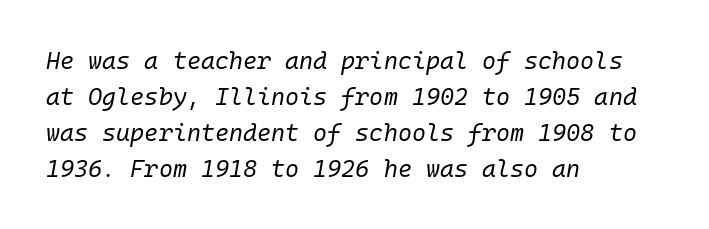
Q: Is the text bold? A: No.
Q: Is the text italic (slanted)? A: Yes, it leans right by about 10 degrees.
Q: Is the text underlined? A: No.
Q: How is the paragraph aligned? A: Left-aligned.
Q: Is the spacing between letters normal or unusually wide? A: Normal.
Q: Is the spacing between lines tight, normal or loose? A: Normal.
